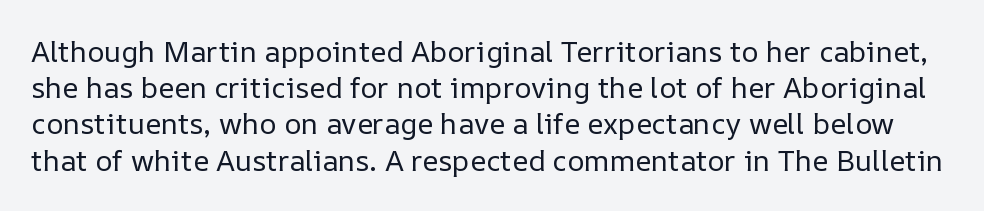
Q: Is the text bold? A: No.
Q: Is the text italic (slanted)? A: No, it is upright.
Q: Is the text underlined? A: No.
Q: Is the spacing between letters normal or unusually wide? A: Normal.
Q: Is the spacing between lines tight, normal or loose? A: Normal.
Q: Width (condensed, normal, or wide)? A: Normal.
Q: Stroke contrast? A: Low.
Q: x-height? A: Medium.
Q: Monospaced? A: No.
